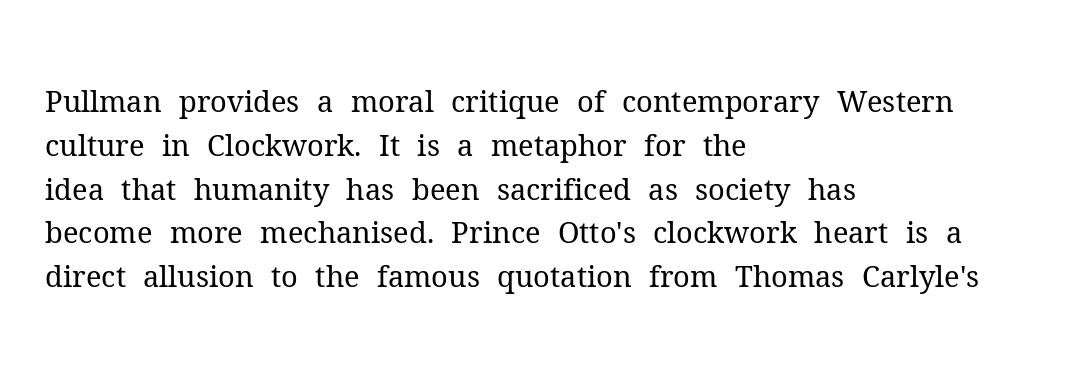
{"serif": "yes", "italic": "no", "bold": "no", "weight": "regular", "width": "normal", "stroke_contrast": "medium", "x_height": "medium", "monospaced": "no", "underline": "no", "align": "left", "line_spacing": "normal", "line_spacing_ratio": 1.51, "letter_spacing": "normal", "letter_spacing_em": 0.0, "glyph_px": 29}
